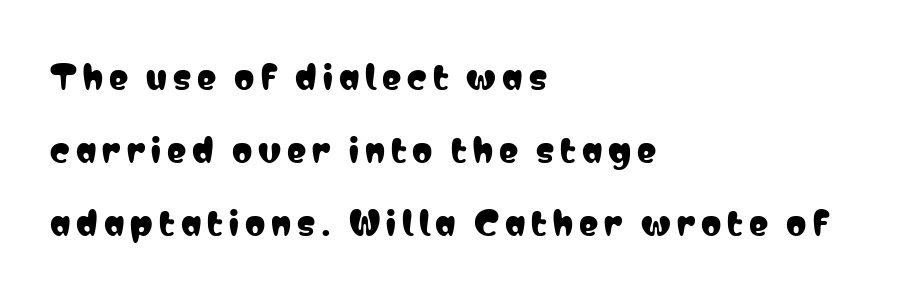
The passage shown is not underscored anywhere. The face used here is a sans, in the tradition of grotesques and geometrics. The letters stand upright; this is a roman face. One glance says open: line gaps are wider than usual.
